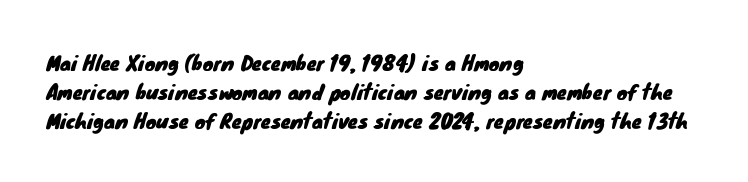
Q: Is the text underlined? A: No.
Q: How is the paragraph aligned? A: Left-aligned.
Q: Is the spacing between letters normal or unusually wide? A: Normal.
Q: Is the spacing between lines tight, normal or loose? A: Normal.
